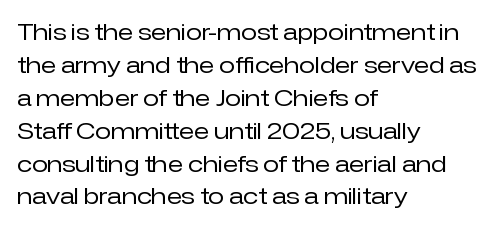
The image shows 23 px text type, upright; set left-aligned, normal line spacing (1.43x), normal letter spacing, not underlined.
